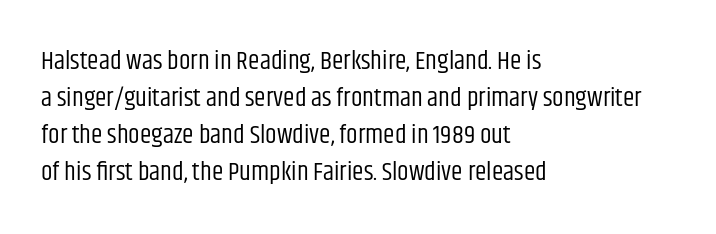
Q: Is the text bold? A: No.
Q: Is the text italic (slanted)? A: No, it is upright.
Q: Is the text underlined? A: No.
Q: How is the paragraph aligned? A: Left-aligned.
Q: Is the spacing between letters normal or unusually wide? A: Normal.
Q: Is the spacing between lines tight, normal or loose? A: Normal.
